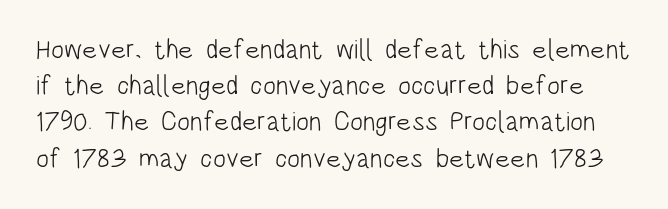
Q: Is the text bold? A: No.
Q: Is the text italic (slanted)? A: No, it is upright.
Q: Is the text underlined? A: No.
Q: Is the spacing between letters normal or unusually wide? A: Normal.
Q: Is the spacing between lines tight, normal or loose? A: Normal.
